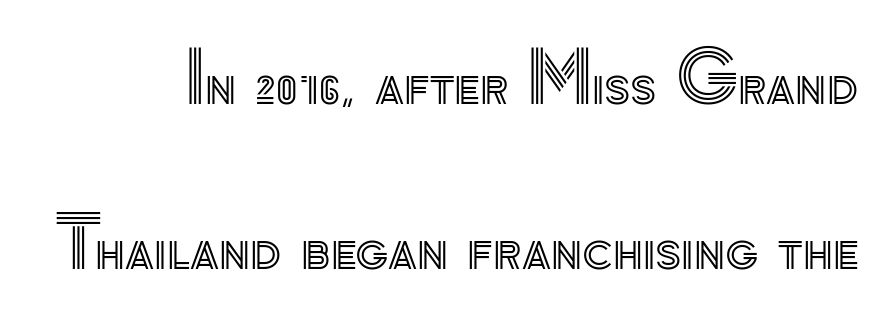
{"italic": "no", "width": "normal", "x_height": "small", "monospaced": "no", "underline": "no", "line_spacing": "loose", "line_spacing_ratio": 2.36, "letter_spacing": "normal", "letter_spacing_em": 0.0, "glyph_px": 70}
